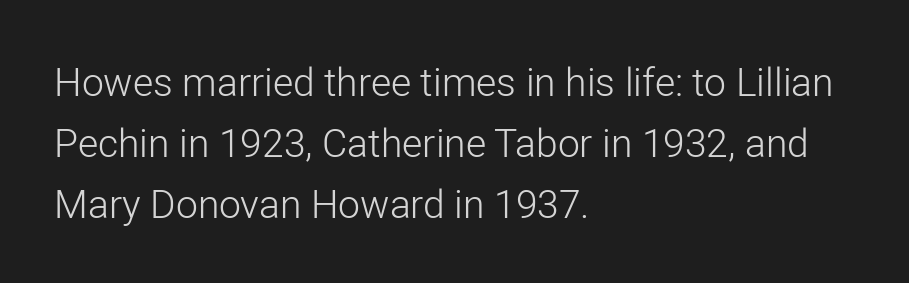
Q: Is the text bold? A: No.
Q: Is the text italic (slanted)? A: No, it is upright.
Q: Is the typeface a serif or a sans-serif typeface? A: Sans-serif.
Q: Is the text underlined? A: No.
Q: How is the paragraph aligned? A: Left-aligned.
Q: Is the spacing between letters normal or unusually wide? A: Normal.
Q: Is the spacing between lines tight, normal or loose? A: Normal.
Q: Width (condensed, normal, or wide)? A: Normal.
Q: Stroke contrast? A: Low.
Q: x-height? A: Medium.
Q: Monospaced? A: No.
